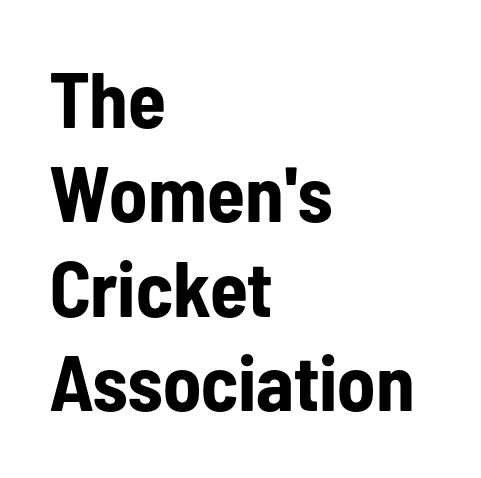
The letters stand upright; this is a roman face. Looks like regular typesetting: each glyph gets only the width it needs. The letters are bold, with thick, heavy strokes. Just letters on the line, the space beneath them empty.
